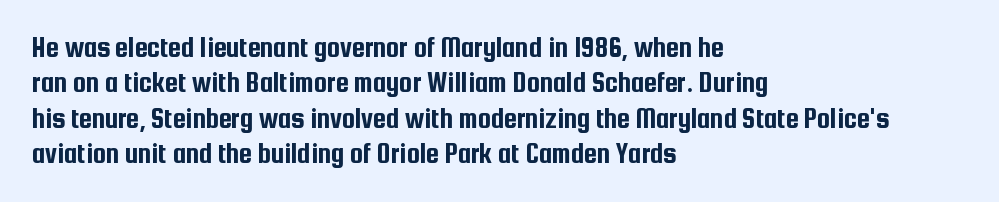
The letters stand upright; this is a roman face. Glance below the letters and you will spot only blank space. Character widths vary here, with narrow letters taking less room than wide ones. Typographically, this falls in the sans-serif category.
